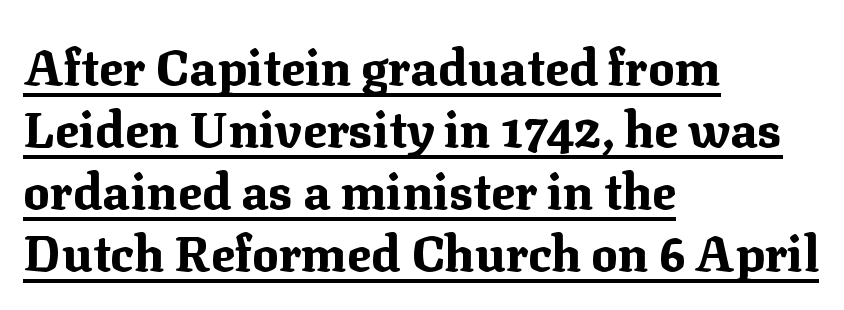
The image shows 50 px bold serif type, upright; set left-aligned, line spacing 1.24x, normal letter spacing, underlined; medium stroke contrast and a medium x-height.
